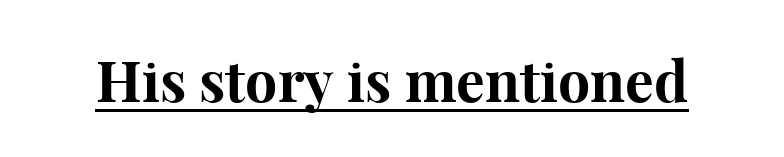
The image shows 57 px bold serif type, upright; set normal letter spacing, underlined; high stroke contrast and a medium x-height.
